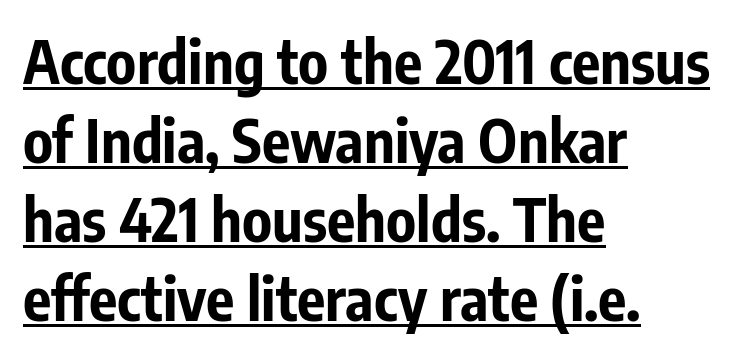
The image shows 59 px bold, condensed sans-serif type, upright; set left-aligned, normal line spacing (1.34x), normal letter spacing, underlined; low stroke contrast and a medium x-height.
